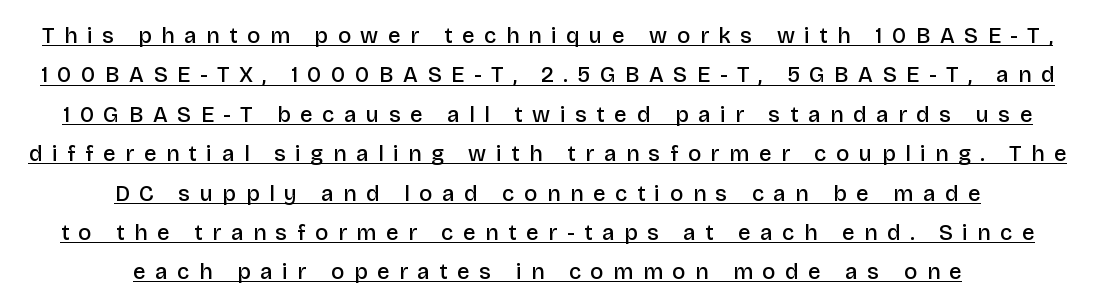
{"italic": "no", "bold": "semi", "underline": "yes", "align": "center", "line_spacing_ratio": 1.79, "letter_spacing": "wide", "letter_spacing_em": 0.44, "glyph_px": 22}
